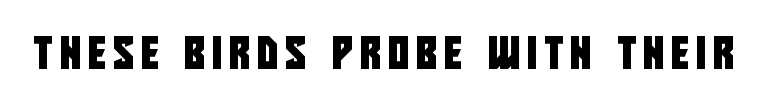
Q: Is the typeface a serif or a sans-serif typeface? A: Sans-serif.
Q: Is the text underlined? A: No.
Q: Is the spacing between letters normal or unusually wide? A: Unusually wide.
Q: Width (condensed, normal, or wide)? A: Condensed.
Q: Stroke contrast? A: Low.
Q: x-height? A: Large.
Q: Monospaced? A: No.
